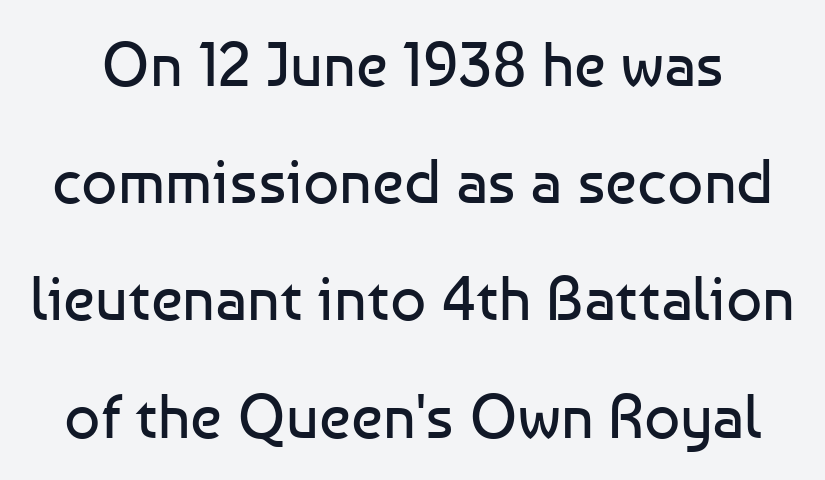
Type style note: lacks serifs. Check the space under the baseline: it is left empty. The typeface has the unassuming heft of standard copy or less. The rendering uses natural spacing where letterforms have individual widths.
